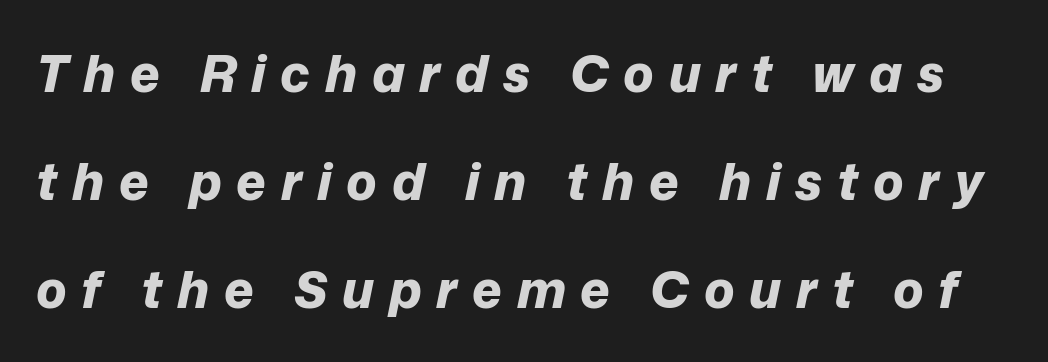
{"italic": "yes", "lean": "right", "slant_degrees": 12, "bold": "yes", "weight": "bold", "width": "normal", "stroke_contrast": "low", "x_height": "medium", "monospaced": "no", "underline": "no", "line_spacing": "loose", "line_spacing_ratio": 2.12, "letter_spacing": "wide", "letter_spacing_em": 0.29, "glyph_px": 51}
